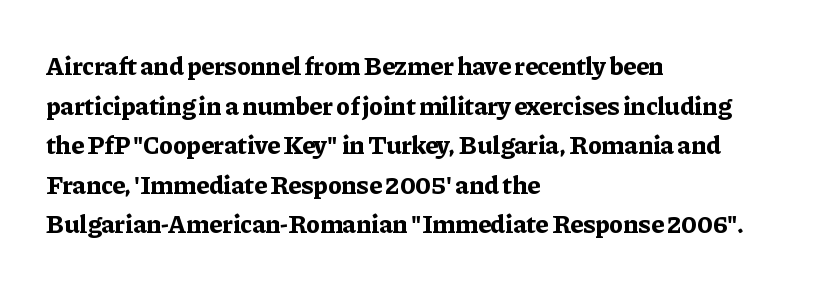
{"italic": "no", "bold": "yes", "underline": "no", "align": "left", "line_spacing": "normal", "line_spacing_ratio": 1.52, "letter_spacing": "normal", "letter_spacing_em": 0.0, "glyph_px": 26}
